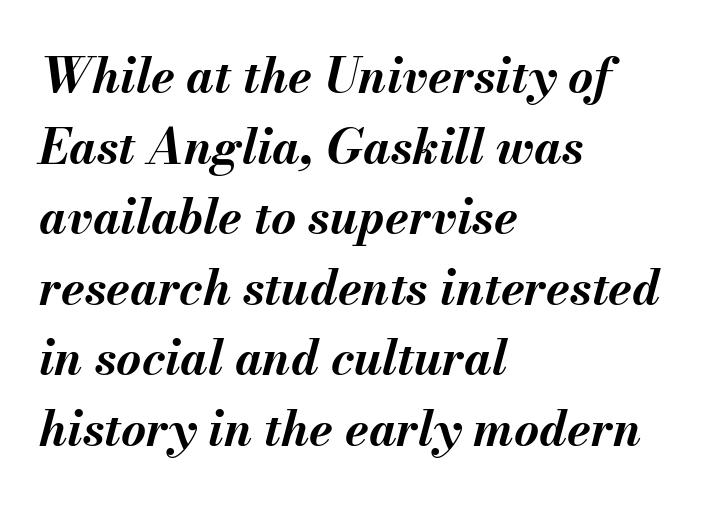
The image shows 48 px bold type, italic (leaning right); set left-aligned, normal line spacing (1.47x), normal letter spacing, not underlined; medium stroke contrast and a small x-height.
